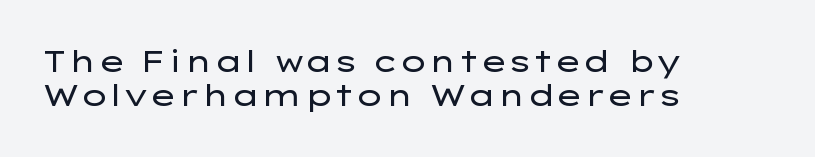
Unlike italic type, these characters show no tilt at all. Bold? No — there's no thickening of the strokes. Short note: letters normally spaced. Horizontal alignment here is leftward, the default for most running prose. Is there much room between lines? No — they nearly touch. The font family rendered here belongs to the sans-serif group.
